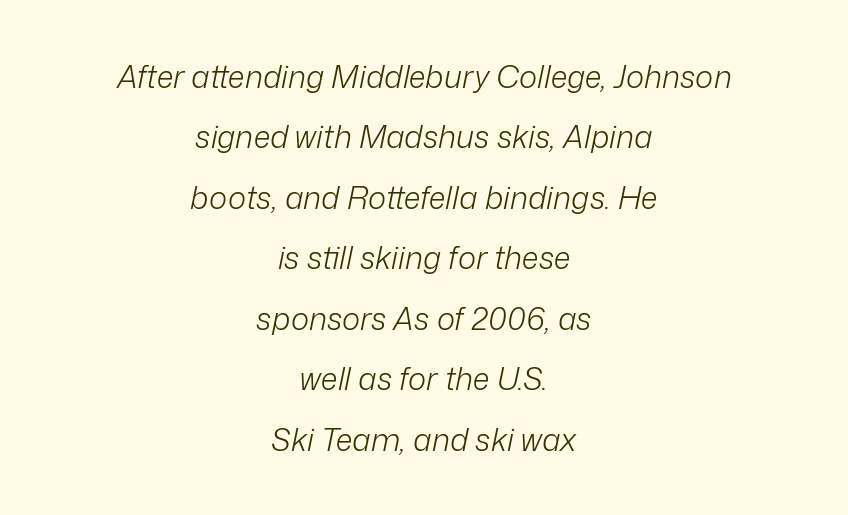
The image shows 31 px light type, italic (leaning right); set centered, loose line spacing (1.95x), normal letter spacing, not underlined; low stroke contrast and a medium x-height.
